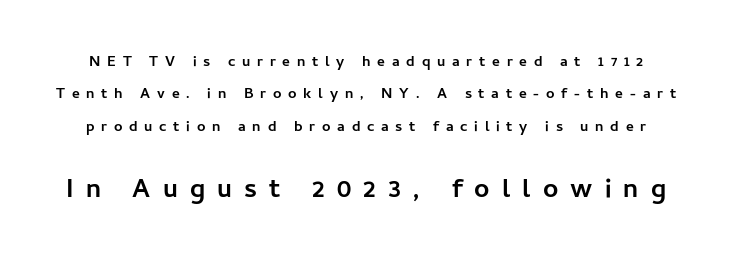
The image shows 27 px bold type, upright; set loose line spacing (2.16x), unusually wide letter spacing (+0.45 em), not underlined; the second (bottom) block is 1.8x larger.
